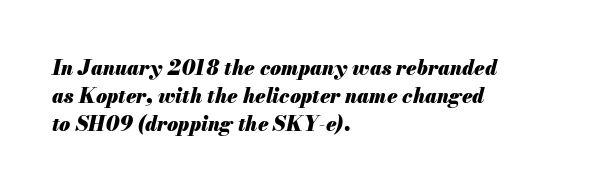
Q: Is the text bold? A: Yes.
Q: Is the text italic (slanted)? A: Yes, it leans right by about 13 degrees.
Q: Is the text underlined? A: No.
Q: How is the paragraph aligned? A: Left-aligned.
Q: Is the spacing between letters normal or unusually wide? A: Normal.
Q: Is the spacing between lines tight, normal or loose? A: Normal.
